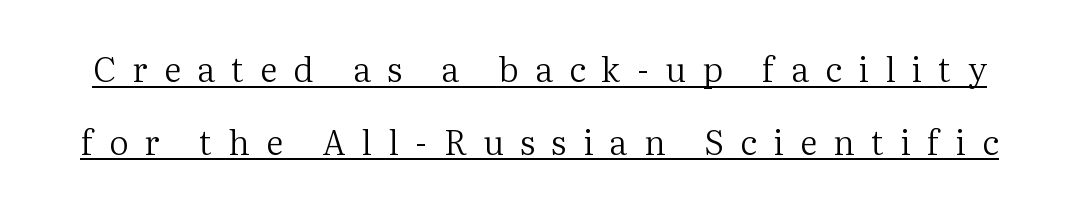
The image shows 34 px regular-weight serif type, upright; set loose line spacing (2.14x), unusually wide letter spacing (+0.48 em), underlined; medium stroke contrast and a medium x-height.
